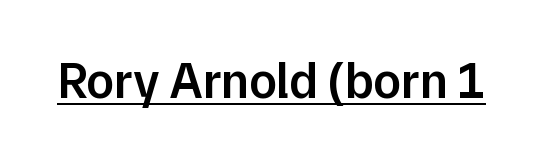
A typesetter would call this proportional, since set widths differ per character. Posture: straight, roman, zero tilt. Look at the stroke-to-counter ratio: somewhat heavy, a semibold. Serifs: no, the terminals of the letterforms are clean. Here the glyphs are tracked normally, forming tight word shapes. A continuous stroke trails under the words, as in a hyperlink.
